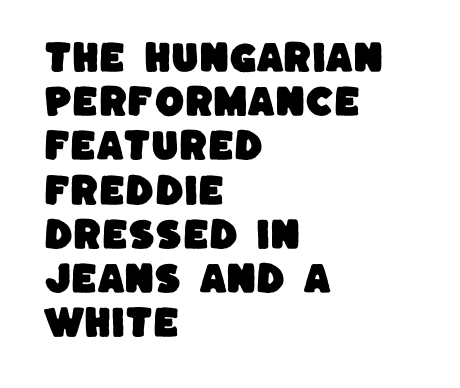
The image shows 34 px sans-serif type; set left-aligned, normal line spacing (1.3x), normal letter spacing, not underlined; low stroke contrast and a large x-height.
